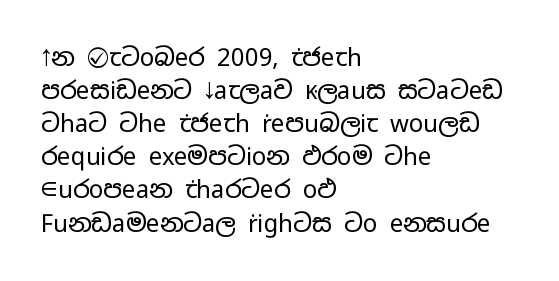
Horizontally, the lines are justified to the leading edge only. A roman cut, with each character standing at attention. The lines sit at an ordinary, default distance from one another. The font sits on the lighter half of the weight spectrum, regular included. Just letters on the line, the space beneath them empty. Standard letterfit; no display-style spreading of the glyphs.
